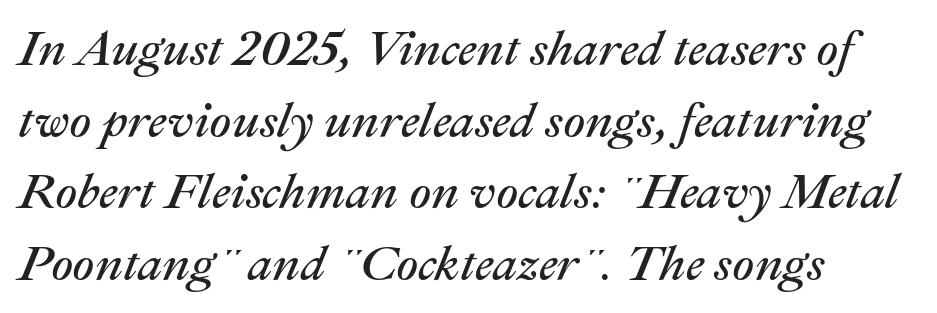
The image shows 49 px regular-weight type, italic (leaning right); set left-aligned, normal line spacing (1.46x), normal letter spacing, not underlined; medium stroke contrast and a medium x-height.
